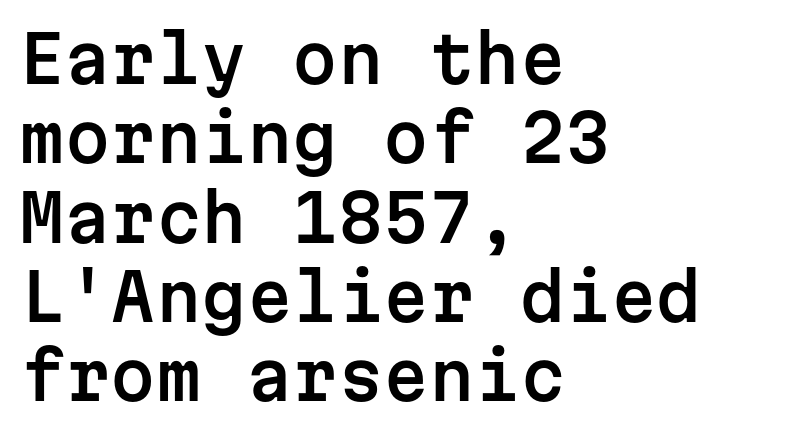
Q: Is the text italic (slanted)? A: No, it is upright.
Q: Is the typeface a serif or a sans-serif typeface? A: Sans-serif.
Q: Is the text underlined? A: No.
Q: How is the paragraph aligned? A: Left-aligned.
Q: Is the spacing between letters normal or unusually wide? A: Normal.
Q: Width (condensed, normal, or wide)? A: Normal.
Q: Stroke contrast? A: Low.
Q: x-height? A: Medium.
Q: Monospaced? A: Yes.
